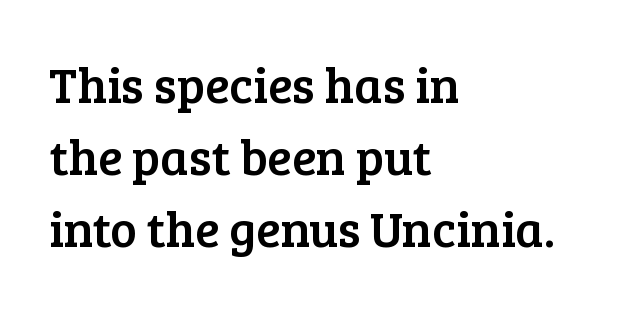
Q: Is the text italic (slanted)? A: No, it is upright.
Q: Is the typeface a serif or a sans-serif typeface? A: Serif.
Q: Is the text underlined? A: No.
Q: How is the paragraph aligned? A: Left-aligned.
Q: Is the spacing between letters normal or unusually wide? A: Normal.
Q: Is the spacing between lines tight, normal or loose? A: Normal.
Q: Width (condensed, normal, or wide)? A: Normal.
Q: Stroke contrast? A: Low.
Q: x-height? A: Medium.
Q: Monospaced? A: No.
